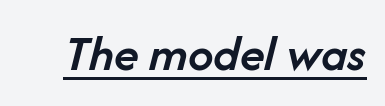
The face used here is a semibold: visibly heavier than regular, lighter than bold. Note the varied advance widths — an 'i' is clearly narrower than an 'm'. Notice how the stems are inclined rather than vertical — that's the hallmark of italics. The lettering is marked with a stroke running underneath it. The gaps between neighbouring characters are ordinary and unremarkable.
